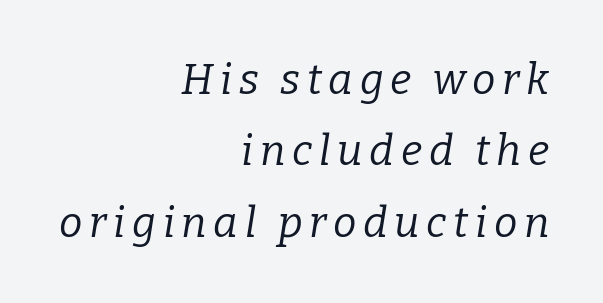
{"serif": "yes", "italic": "yes", "lean": "right", "slant_degrees": 9, "bold": "no", "weight": "regular", "width": "normal", "stroke_contrast": "low", "x_height": "medium", "monospaced": "no", "underline": "no", "align": "right", "line_spacing": "normal", "line_spacing_ratio": 1.7, "glyph_px": 42}
